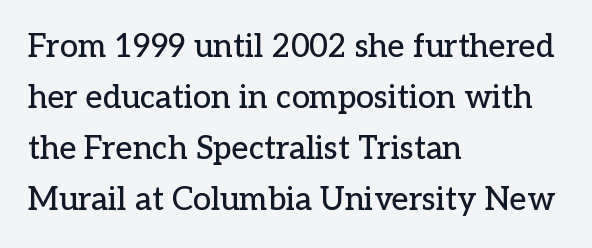
The image shows 32 px serif type, upright; set left-aligned, normal line spacing (1.59x), normal letter spacing, not underlined; low stroke contrast and a medium x-height.
